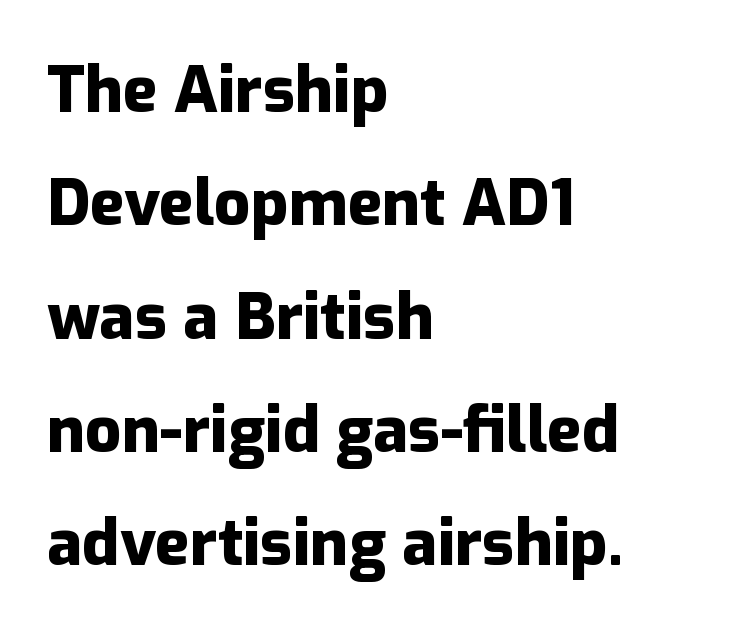
{"serif": "no", "italic": "no", "bold": "yes", "weight": "heavy", "width": "normal", "stroke_contrast": "low", "x_height": "medium", "monospaced": "no", "underline": "no", "align": "left", "line_spacing_ratio": 1.77, "letter_spacing": "normal", "letter_spacing_em": 0.0, "glyph_px": 64}
